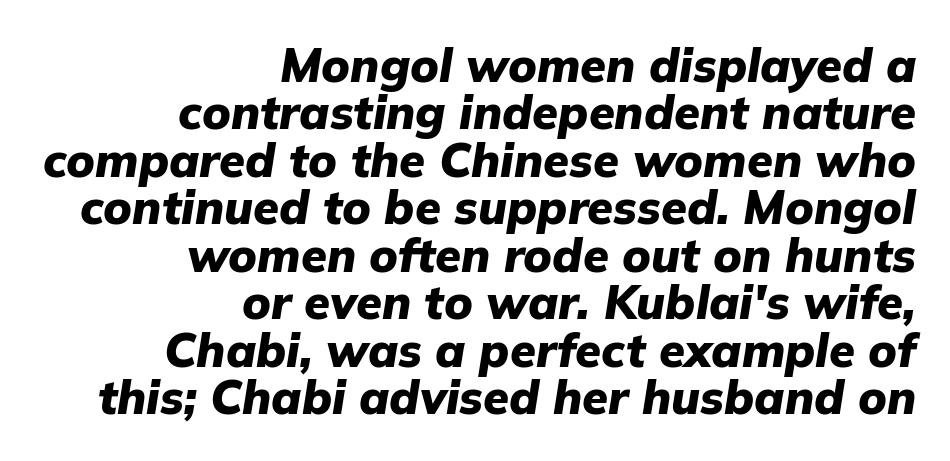
{"italic": "yes", "lean": "right", "slant_degrees": 9, "bold": "yes", "weight": "heavy", "width": "normal", "stroke_contrast": "low", "x_height": "medium", "monospaced": "no", "underline": "no", "align": "right", "line_spacing": "tight", "line_spacing_ratio": 1.01, "letter_spacing": "normal", "letter_spacing_em": 0.0, "glyph_px": 47}
